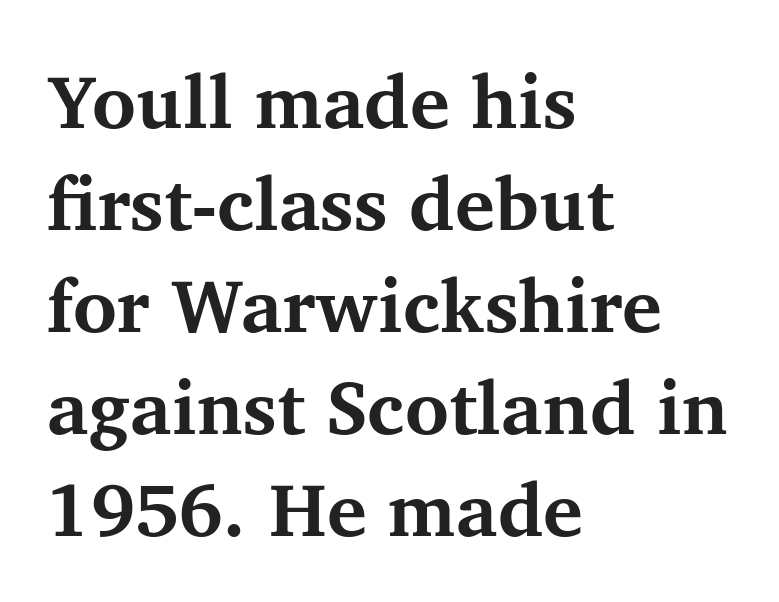
A typesetter would mark this as roman, not italic. A clean baseline with only descenders dipping below it. Note the varied advance widths — an 'i' is clearly narrower than an 'm'. The designer left line spacing at the default. Where is the straight margin? On the left. Does the type have serifs? Yes, each stem ends in a small foot.
